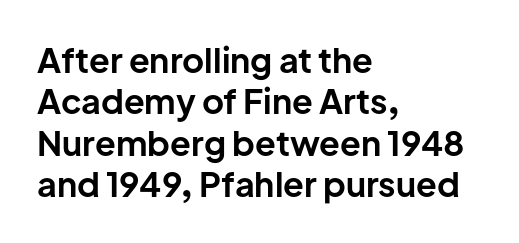
{"serif": "no", "italic": "no", "bold": "yes", "weight": "bold", "width": "normal", "stroke_contrast": "low", "x_height": "medium", "monospaced": "no", "underline": "no", "align": "left", "line_spacing_ratio": 1.22, "letter_spacing": "normal", "letter_spacing_em": 0.0, "glyph_px": 34}
